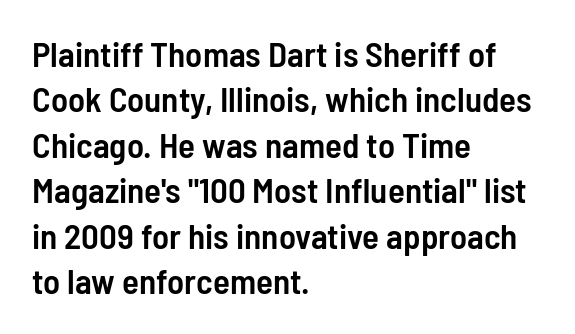
{"serif": "no", "italic": "no", "bold": "semi", "weight": "semibold", "width": "condensed", "stroke_contrast": "low", "x_height": "medium", "monospaced": "no", "underline": "no", "align": "left", "line_spacing": "normal", "line_spacing_ratio": 1.3, "letter_spacing": "normal", "letter_spacing_em": 0.0, "glyph_px": 35}
